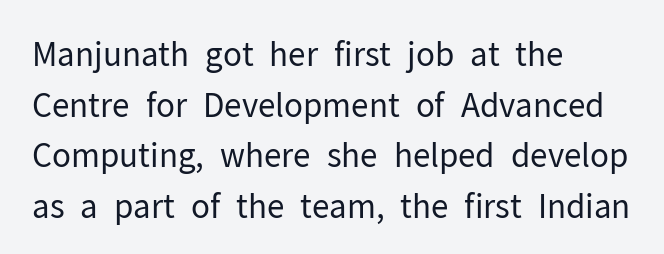
Q: Is the text bold? A: No.
Q: Is the text italic (slanted)? A: No, it is upright.
Q: Is the typeface a serif or a sans-serif typeface? A: Sans-serif.
Q: Is the text underlined? A: No.
Q: How is the paragraph aligned? A: Left-aligned.
Q: Is the spacing between letters normal or unusually wide? A: Normal.
Q: Is the spacing between lines tight, normal or loose? A: Normal.
Q: Width (condensed, normal, or wide)? A: Normal.
Q: Stroke contrast? A: Low.
Q: x-height? A: Medium.
Q: Monospaced? A: No.
